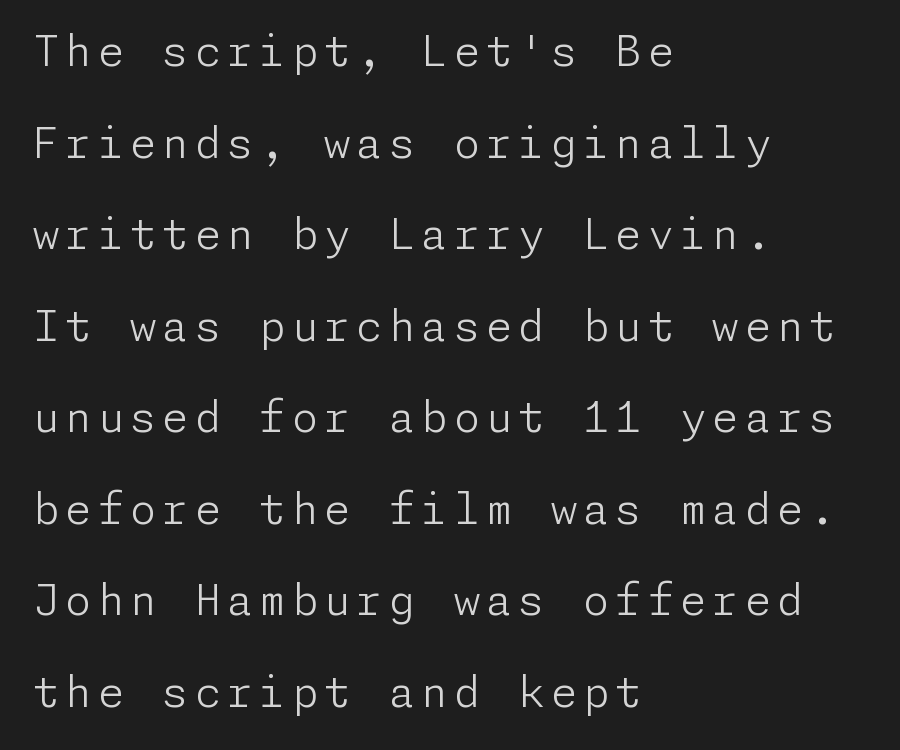
The image shows 42 px light sans-serif type, upright; set left-aligned, loose line spacing (2.18x), not underlined; low stroke contrast and a medium x-height.
